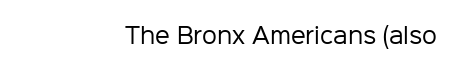
{"italic": "no", "bold": "no", "underline": "no", "letter_spacing": "normal", "letter_spacing_em": 0.0, "glyph_px": 21}
